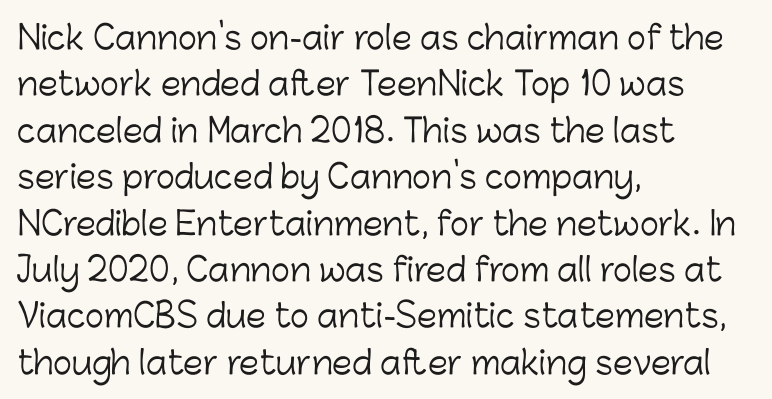
Vertical spacing — default. Each word holds together tightly as a unit, with standard inter-letter gaps. These lines are rendered in a variable-pitch font. Which margin do the lines hug? The left one — the right edge is uneven. Ink coverage per letter is moderate at most.
